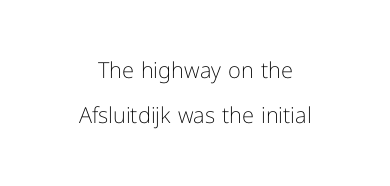
{"italic": "no", "bold": "no", "underline": "no", "align": "center", "line_spacing": "loose", "line_spacing_ratio": 2.05, "letter_spacing": "normal", "letter_spacing_em": 0.0, "glyph_px": 22}
